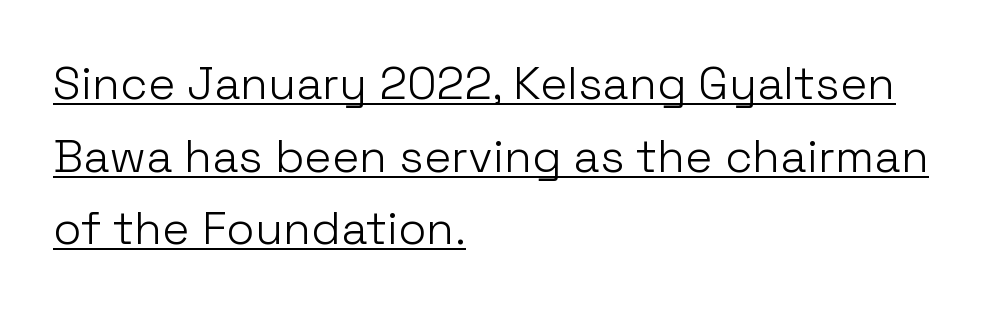
Rendered with straight, roman letterforms. Does the leading feel generous? No, just average. These characters rest on top of a visible drawn line. The typeface has the unassuming heft of standard copy or less.
